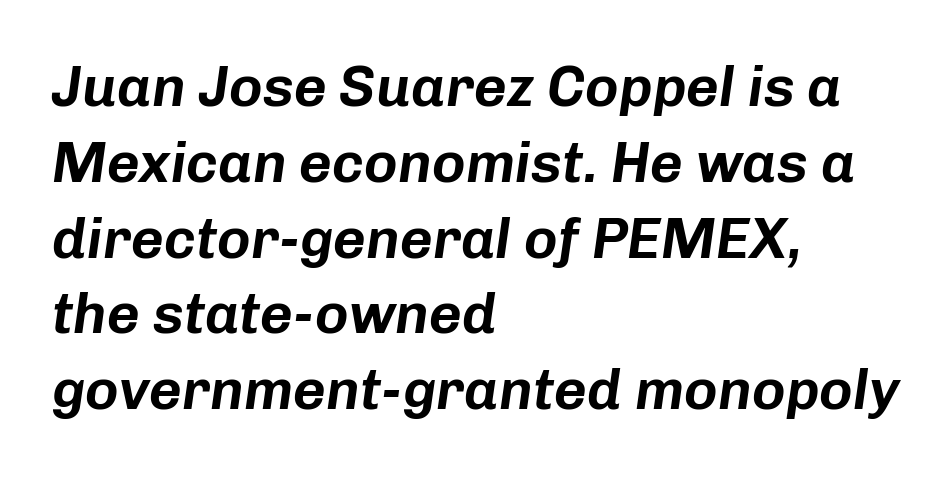
Reading down the column, the eye jumps a familiar distance to each next line. The face used here is rendered with its standard letterfit. Is the block centered? No — it sits flush against the left margin. The face used here has a pronounced slope to its letters. Check the space under the baseline: it is left empty. The rendering uses natural spacing where letterforms have individual widths.
